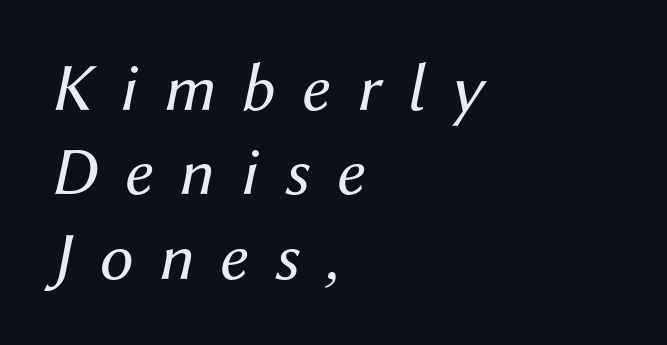
The image shows 68 px regular-weight type, italic (leaning right); set left-aligned, line spacing 1.24x, unusually wide letter spacing (+0.39 em), not underlined; medium stroke contrast and a medium x-height.
